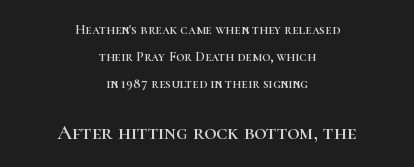
Q: Is the text italic (slanted)? A: No, it is upright.
Q: Is the text underlined? A: No.
Q: How is the paragraph aligned? A: Centered.
Q: Is the spacing between letters normal or unusually wide? A: Normal.
Q: Is the spacing between lines tight, normal or loose? A: Loose.
Q: Which block of text is set in a larger size, the first (top) or the second (bottom)? A: The second (bottom) one.
